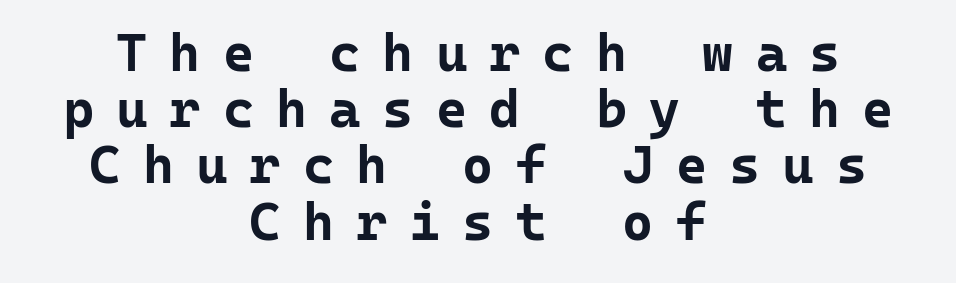
{"serif": "no", "italic": "no", "bold": "yes", "weight": "bold", "width": "normal", "stroke_contrast": "low", "x_height": "medium", "monospaced": "yes", "underline": "no", "align": "center", "line_spacing": "tight", "line_spacing_ratio": 1.06, "letter_spacing": "wide", "letter_spacing_em": 0.42, "glyph_px": 53}
